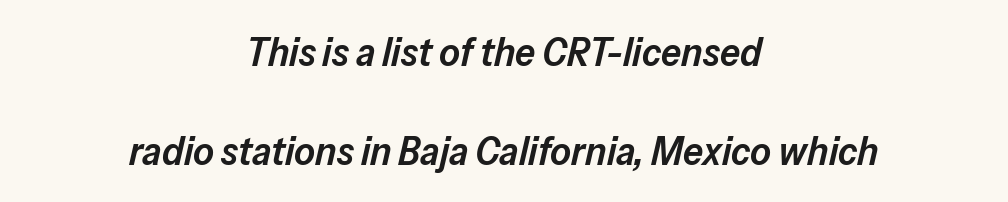
Q: Is the text bold? A: Semi-bold.
Q: Is the text italic (slanted)? A: Yes, it leans right by about 13 degrees.
Q: Is the text underlined? A: No.
Q: How is the paragraph aligned? A: Centered.
Q: Is the spacing between letters normal or unusually wide? A: Normal.
Q: Is the spacing between lines tight, normal or loose? A: Loose.
Q: Width (condensed, normal, or wide)? A: Normal.
Q: Stroke contrast? A: Low.
Q: x-height? A: Medium.
Q: Monospaced? A: No.
